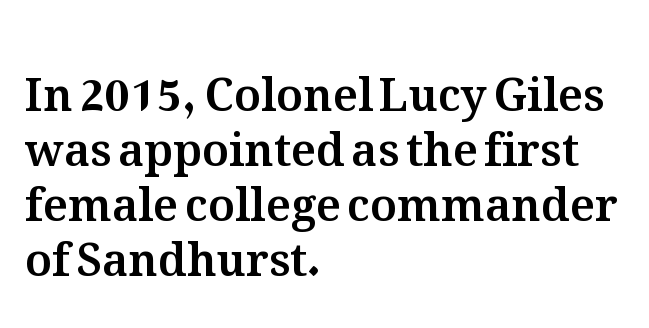
Q: Is the text italic (slanted)? A: No, it is upright.
Q: Is the text underlined? A: No.
Q: How is the paragraph aligned? A: Left-aligned.
Q: Is the spacing between letters normal or unusually wide? A: Normal.
Q: Width (condensed, normal, or wide)? A: Normal.
Q: Stroke contrast? A: Medium.
Q: x-height? A: Medium.
Q: Monospaced? A: No.
